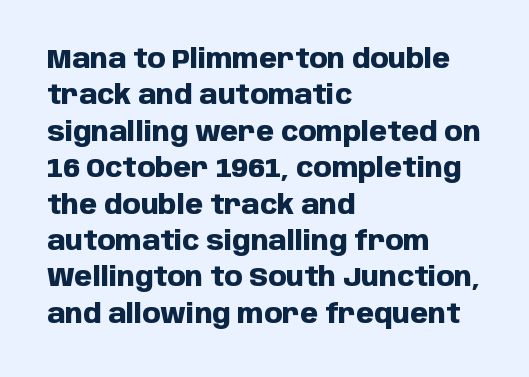
Characters remain perfectly vertical along every line. The passage is arranged the way most books set body copy — flush left. These lines sit exactly where default settings would place them. Nobody touched the tracking dial on this one. Descender tails drop into unmarked territory. Is the type bold? Yes — the strokes are clearly thick and heavy.
